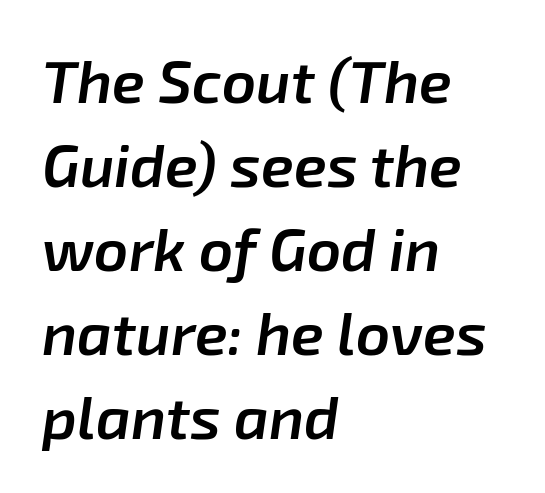
Q: Is the text bold? A: Semi-bold.
Q: Is the text italic (slanted)? A: Yes, it leans right by about 8 degrees.
Q: Is the text underlined? A: No.
Q: How is the paragraph aligned? A: Left-aligned.
Q: Is the spacing between letters normal or unusually wide? A: Normal.
Q: Is the spacing between lines tight, normal or loose? A: Normal.
Q: Width (condensed, normal, or wide)? A: Normal.
Q: Stroke contrast? A: Low.
Q: x-height? A: Medium.
Q: Monospaced? A: No.
